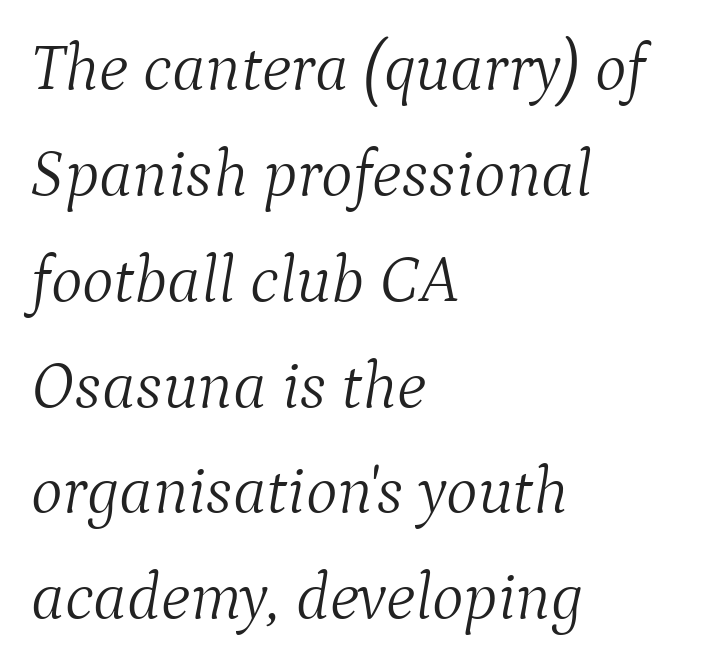
Q: Is the text bold? A: No.
Q: Is the text italic (slanted)? A: Yes, it leans right by about 9 degrees.
Q: Is the typeface a serif or a sans-serif typeface? A: Serif.
Q: Is the text underlined? A: No.
Q: How is the paragraph aligned? A: Left-aligned.
Q: Is the spacing between letters normal or unusually wide? A: Normal.
Q: Is the spacing between lines tight, normal or loose? A: Normal.
Q: Width (condensed, normal, or wide)? A: Normal.
Q: Stroke contrast? A: Medium.
Q: x-height? A: Medium.
Q: Monospaced? A: No.
